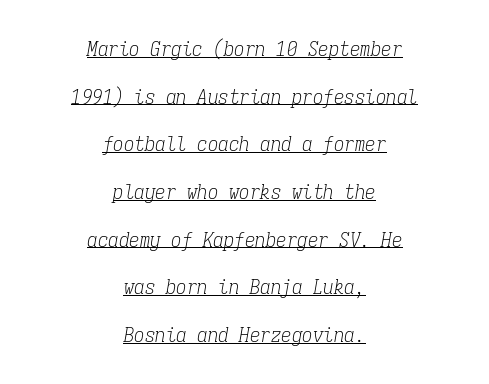
Q: Is the text bold? A: No.
Q: Is the text italic (slanted)? A: Yes, it leans right by about 9 degrees.
Q: Is the text underlined? A: Yes.
Q: How is the paragraph aligned? A: Centered.
Q: Is the spacing between letters normal or unusually wide? A: Normal.
Q: Is the spacing between lines tight, normal or loose? A: Loose.
